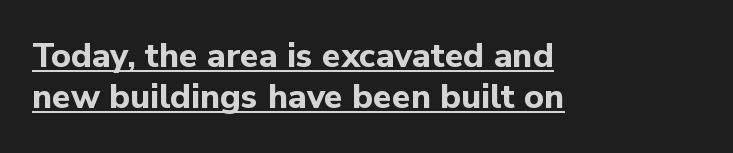
The image shows 34 px bold sans-serif type, upright; set left-aligned, line spacing 1.21x, normal letter spacing, underlined; low stroke contrast and a medium x-height.
